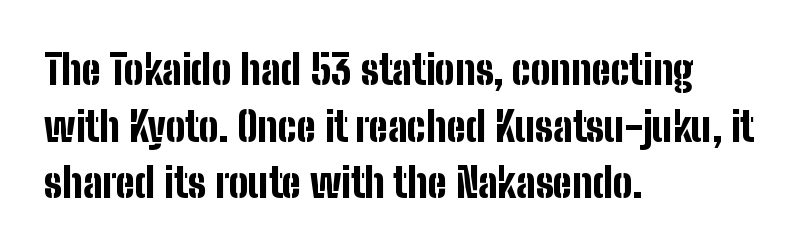
{"serif": "no", "italic": "no", "bold": "yes", "weight": "bold", "width": "condensed", "stroke_contrast": "low", "x_height": "medium", "monospaced": "no", "underline": "no", "align": "left", "line_spacing": "normal", "line_spacing_ratio": 1.38, "letter_spacing": "normal", "letter_spacing_em": 0.0, "glyph_px": 41}
